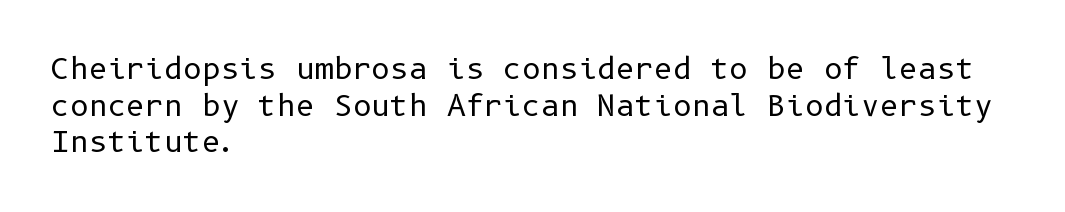
No chunkiness to these letters — they're not bold. Spacing between characters is what you'd get straight out of the box. Normally led — the rows are evenly, conventionally spaced. This rendering uses left alignment, leaving the right contour irregular. The font family rendered here belongs to the sans-serif group. Plain, unruled lines of type.
